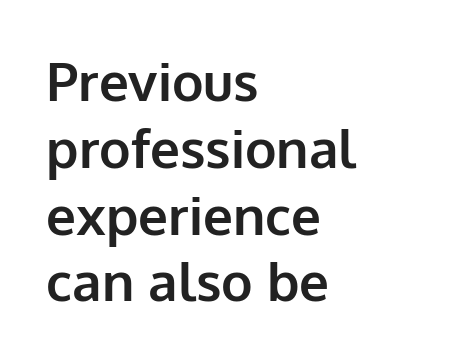
The image shows 53 px bold sans-serif type, upright; set left-aligned, normal line spacing (1.26x), normal letter spacing, not underlined; low stroke contrast and a medium x-height.
